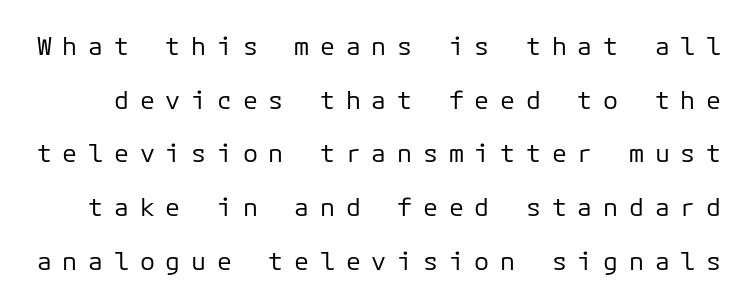
Q: Is the text bold? A: No.
Q: Is the text italic (slanted)? A: No, it is upright.
Q: Is the text underlined? A: No.
Q: Is the spacing between letters normal or unusually wide? A: Unusually wide.
Q: Is the spacing between lines tight, normal or loose? A: Loose.
